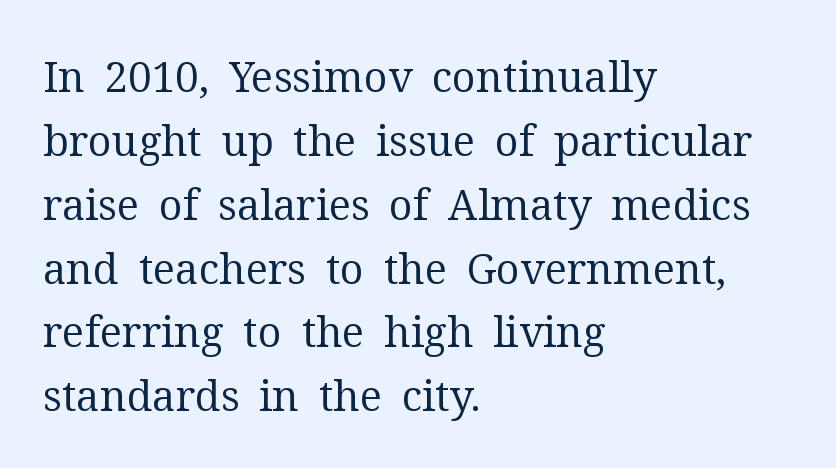
The image shows 42 px regular-weight serif type, upright; set left-aligned, normal line spacing (1.52x), normal letter spacing, not underlined; medium stroke contrast and a medium x-height.
